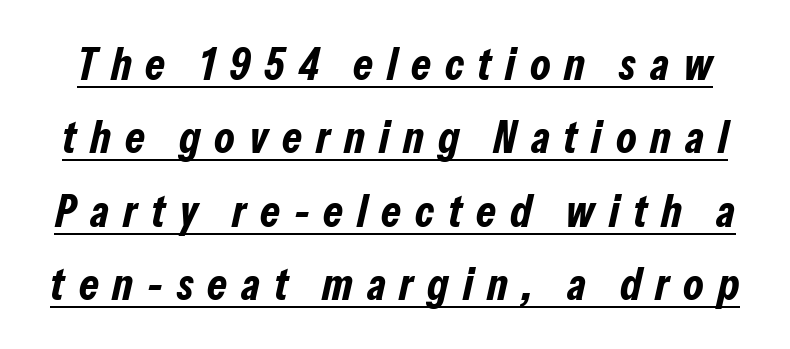
The image shows 45 px bold, condensed type, italic (leaning right); set normal line spacing (1.63x), unusually wide letter spacing (+0.31 em), underlined; low stroke contrast and a medium x-height.
